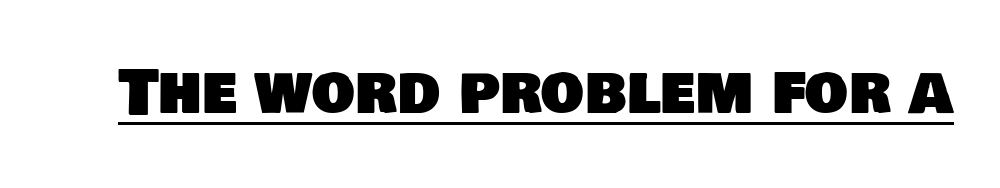
Observe the ordinary spacing: letters are neighbours, not strangers. The designer went with a sans here, leaving each stem footless. You can see a thin bar hugging the bottom of the glyphs. Think of a printed novel: that variable character pitch is what you see here.
